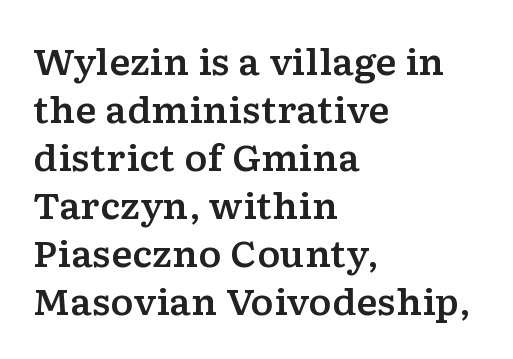
{"serif": "yes", "italic": "no", "width": "wide", "stroke_contrast": "low", "x_height": "medium", "monospaced": "no", "underline": "no", "align": "left", "line_spacing": "normal", "line_spacing_ratio": 1.37, "letter_spacing": "normal", "letter_spacing_em": 0.0, "glyph_px": 35}
